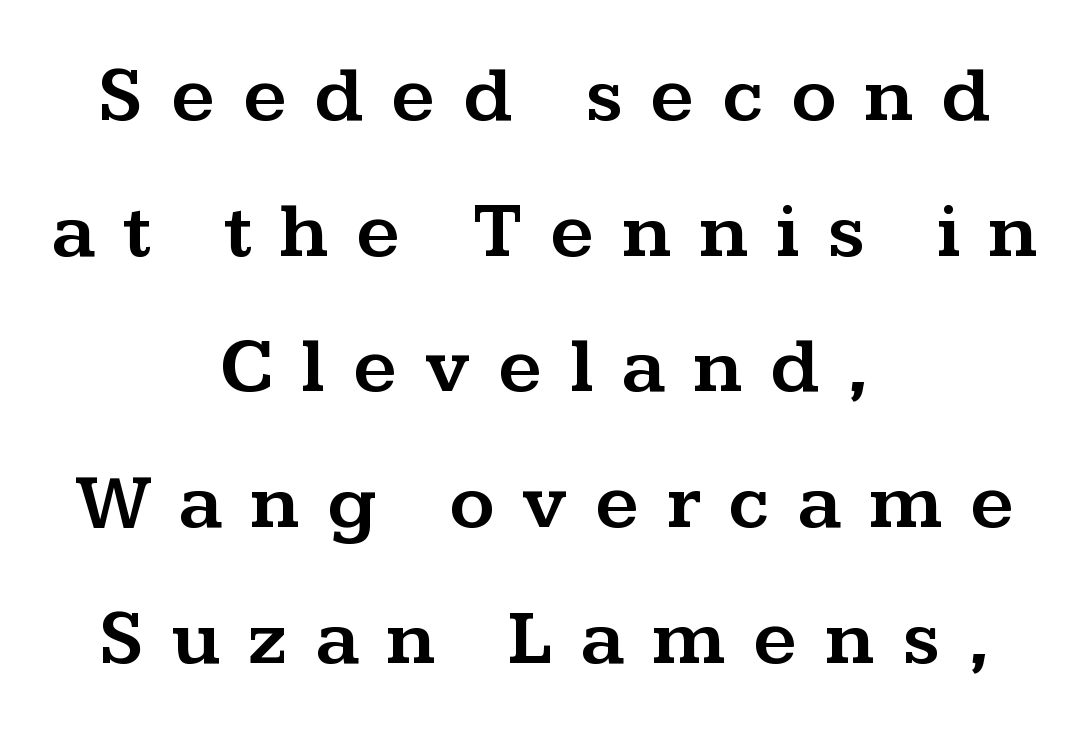
{"serif": "yes", "italic": "no", "width": "wide", "stroke_contrast": "medium", "x_height": "medium", "monospaced": "no", "underline": "no", "align": "center", "line_spacing_ratio": 1.74, "letter_spacing": "wide", "letter_spacing_em": 0.35, "glyph_px": 78}
